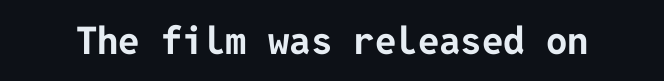
Q: Is the text bold? A: Yes.
Q: Is the text italic (slanted)? A: No, it is upright.
Q: Is the typeface a serif or a sans-serif typeface? A: Sans-serif.
Q: Is the text underlined? A: No.
Q: Is the spacing between letters normal or unusually wide? A: Normal.
Q: Width (condensed, normal, or wide)? A: Normal.
Q: Stroke contrast? A: Low.
Q: x-height? A: Medium.
